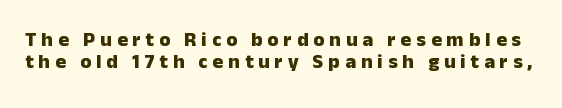
The letters stand upright; this is a roman face. The leading is snug, giving the passage a crowded texture. Honestly, the letter spacing is so wide it's the main thing you notice. Caption: bold face, heavy strokes.
